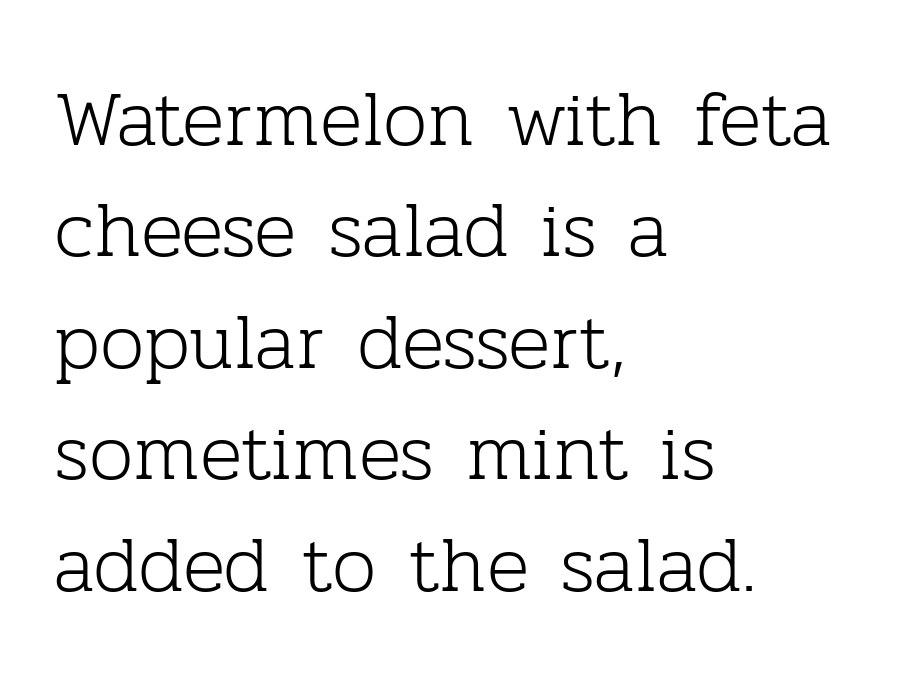
Q: Is the text bold? A: No.
Q: Is the text italic (slanted)? A: No, it is upright.
Q: Is the typeface a serif or a sans-serif typeface? A: Serif.
Q: Is the text underlined? A: No.
Q: How is the paragraph aligned? A: Left-aligned.
Q: Is the spacing between letters normal or unusually wide? A: Normal.
Q: Is the spacing between lines tight, normal or loose? A: Normal.
Q: Width (condensed, normal, or wide)? A: Normal.
Q: Stroke contrast? A: Low.
Q: x-height? A: Medium.
Q: Monospaced? A: No.
